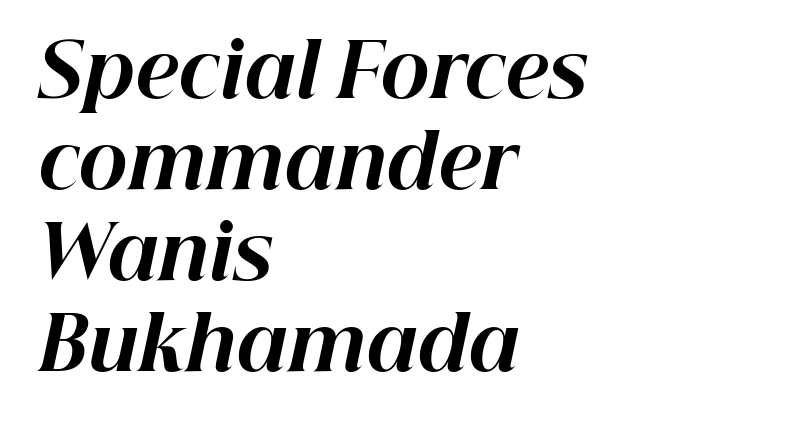
Q: Is the text bold? A: Yes.
Q: Is the text italic (slanted)? A: Yes, it leans right by about 12 degrees.
Q: Is the text underlined? A: No.
Q: How is the paragraph aligned? A: Left-aligned.
Q: Is the spacing between letters normal or unusually wide? A: Normal.
Q: Width (condensed, normal, or wide)? A: Normal.
Q: Stroke contrast? A: High.
Q: x-height? A: Medium.
Q: Monospaced? A: No.
